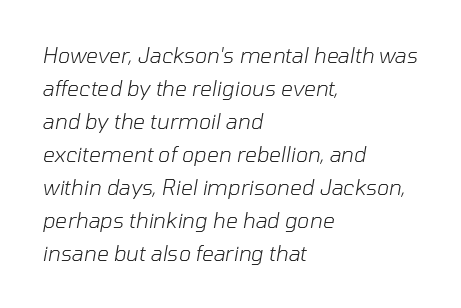
Q: Is the text bold? A: No.
Q: Is the text italic (slanted)? A: Yes, it leans right by about 10 degrees.
Q: Is the text underlined? A: No.
Q: How is the paragraph aligned? A: Left-aligned.
Q: Is the spacing between letters normal or unusually wide? A: Normal.
Q: Is the spacing between lines tight, normal or loose? A: Normal.
